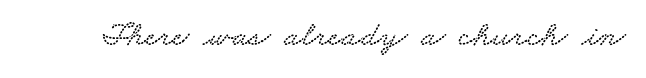
A typesetter would call this proportional, since set widths differ per character. Inter-character spacing is left at the font's built-in metrics. The gap between lines stays unmarked. The glyphs in this specimen are seriffed.
